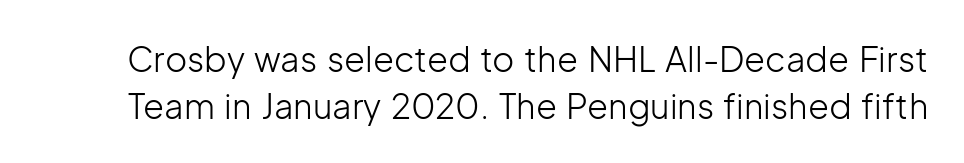
The image shows 34 px light sans-serif type, upright; set normal line spacing (1.38x), normal letter spacing, not underlined; low stroke contrast and a medium x-height.
